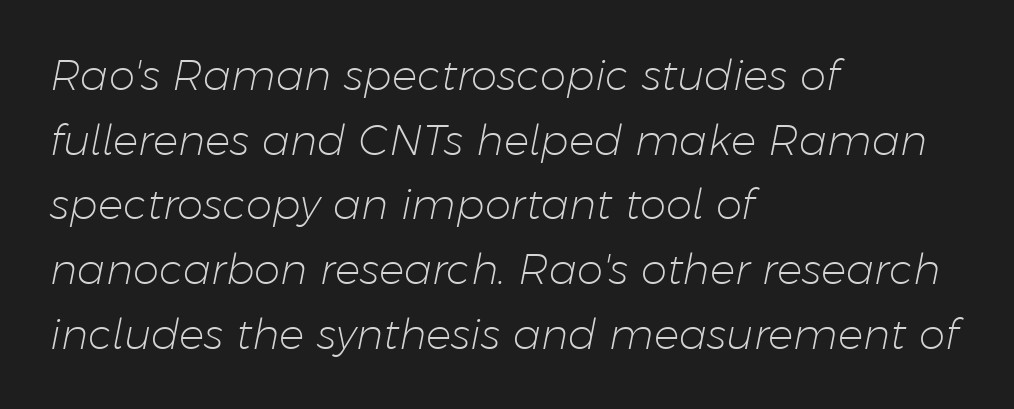
Summary of vertical rhythm: regular, with standard interline spacing. Leftover space on each line is placed entirely after the last word. You could call the tracking neutral — neither tight nor loose. This reads as an unemphasized weight, regular at the heaviest. Designer's note — italics engaged. Rule under the text: the space is simply empty.
